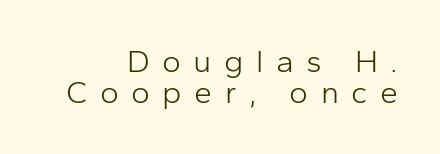
The image shows 32 px light sans-serif type, upright; set right-aligned, tight line spacing (0.96x), unusually wide letter spacing (+0.39 em), not underlined; low stroke contrast and a medium x-height.
